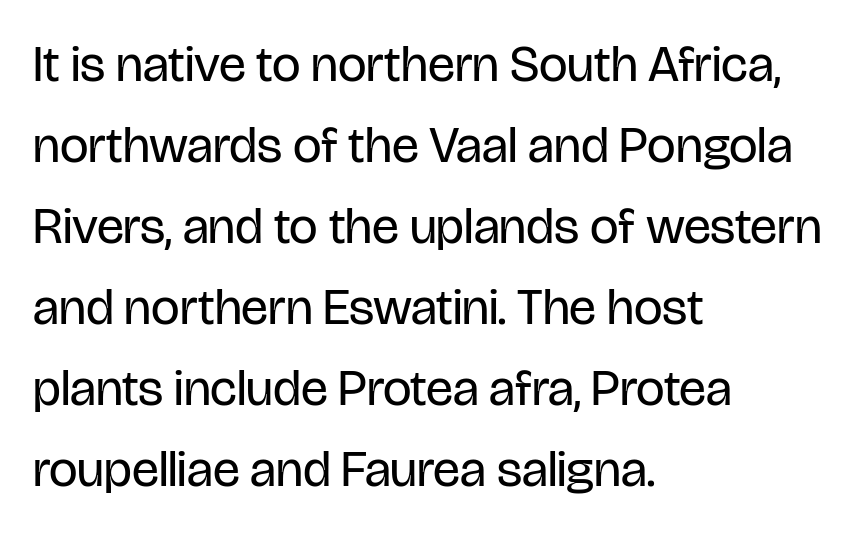
The image shows 51 px regular-weight, condensed sans-serif type, upright; set left-aligned, normal line spacing (1.59x), normal letter spacing, not underlined; low stroke contrast and a large x-height.
